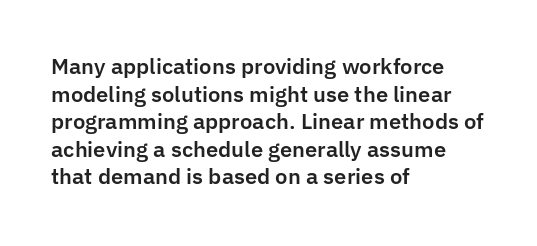
Q: Is the text italic (slanted)? A: No, it is upright.
Q: Is the text underlined? A: No.
Q: How is the paragraph aligned? A: Left-aligned.
Q: Is the spacing between letters normal or unusually wide? A: Normal.
Q: Is the spacing between lines tight, normal or loose? A: Normal.
